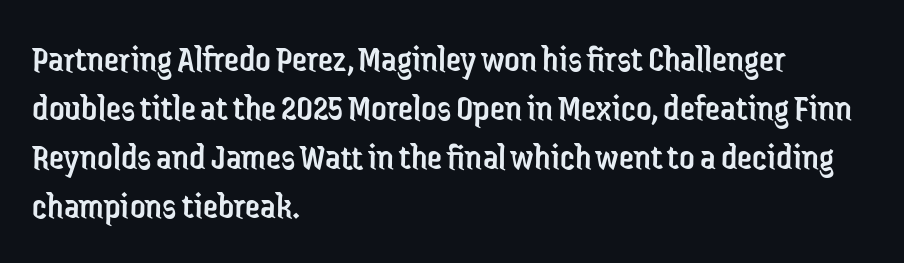
{"serif": "no", "italic": "no", "bold": "no", "weight": "regular", "width": "condensed", "stroke_contrast": "low", "x_height": "medium", "monospaced": "no", "underline": "no", "align": "left", "line_spacing": "normal", "line_spacing_ratio": 1.29, "letter_spacing": "normal", "letter_spacing_em": 0.0, "glyph_px": 38}
